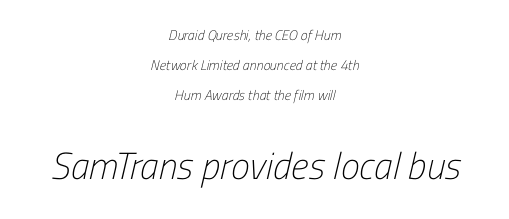
Q: Is the text bold? A: No.
Q: Is the typeface a serif or a sans-serif typeface? A: Sans-serif.
Q: Is the text underlined? A: No.
Q: How is the paragraph aligned? A: Centered.
Q: Is the spacing between letters normal or unusually wide? A: Normal.
Q: Is the spacing between lines tight, normal or loose? A: Loose.
Q: Which block of text is set in a larger size, the first (top) or the second (bottom)? A: The second (bottom) one.
Q: Width (condensed, normal, or wide)? A: Condensed.
Q: Stroke contrast? A: Low.
Q: x-height? A: Medium.
Q: Monospaced? A: No.
